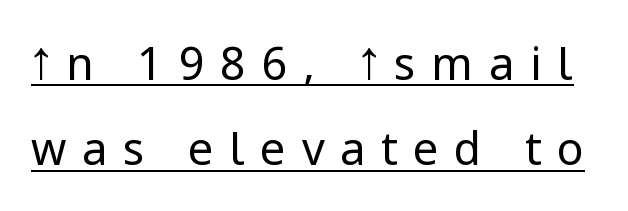
Proportional: the letters do not fall into vertical columns. Do the letters lean? They stand straight. Weight: not bold — regular or lighter. Regarding serifs, this sample does without them. The horizontal fit of the characters is loose and conspicuously gappy. Airy leading.
